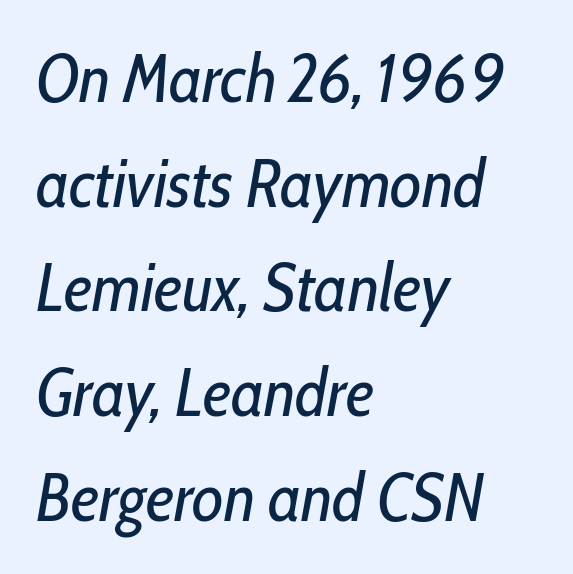
Q: Is the text bold? A: No.
Q: Is the text italic (slanted)? A: Yes, it leans right by about 10 degrees.
Q: Is the text underlined? A: No.
Q: How is the paragraph aligned? A: Left-aligned.
Q: Is the spacing between letters normal or unusually wide? A: Normal.
Q: Is the spacing between lines tight, normal or loose? A: Normal.
Q: Width (condensed, normal, or wide)? A: Condensed.
Q: Stroke contrast? A: Low.
Q: x-height? A: Medium.
Q: Monospaced? A: No.
